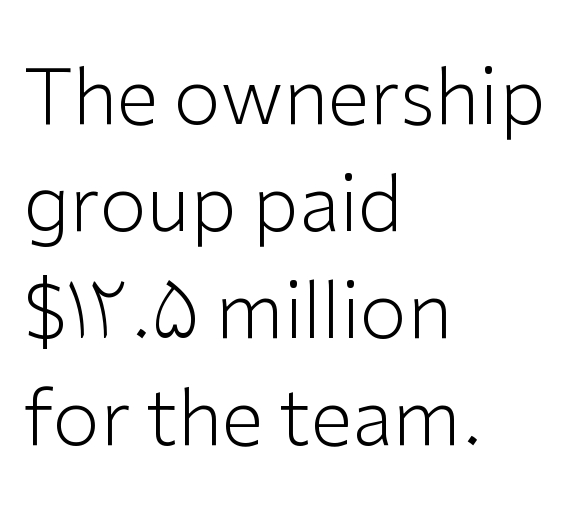
Posture: straight, roman, zero tilt. This is not heavy type; no bold has been used. The font family rendered here belongs to the sans-serif group. What's the leading like? Ordinary, nothing unusual. Nobody touched the tracking dial on this one.
